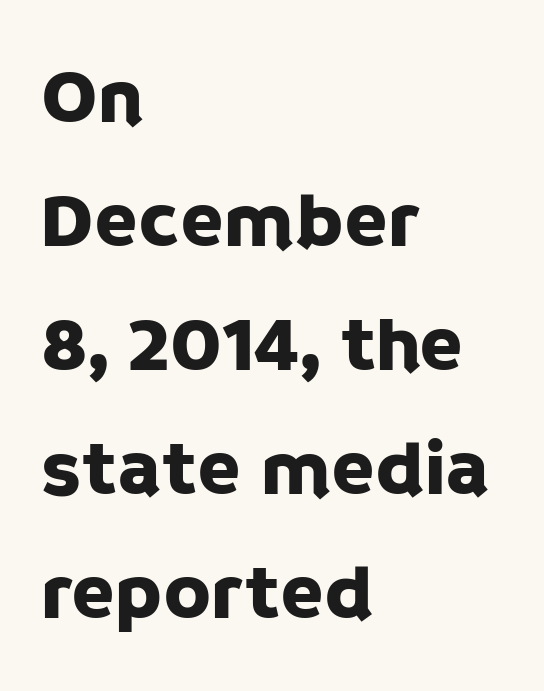
{"serif": "no", "italic": "no", "width": "normal", "stroke_contrast": "low", "x_height": "large", "monospaced": "no", "underline": "no", "align": "left", "line_spacing": "normal", "line_spacing_ratio": 1.57, "letter_spacing": "normal", "letter_spacing_em": 0.0, "glyph_px": 79}
